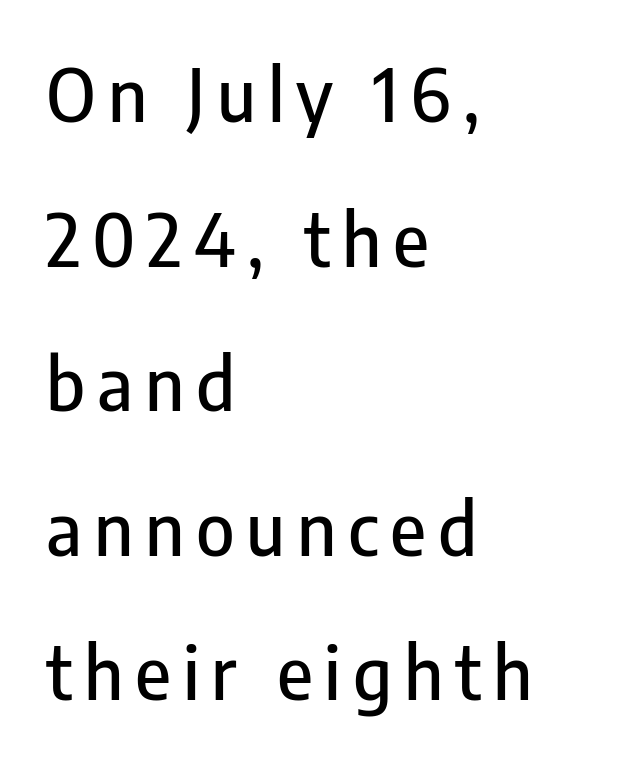
{"serif": "no", "italic": "no", "width": "condensed", "stroke_contrast": "low", "x_height": "medium", "monospaced": "no", "underline": "no", "align": "left", "line_spacing": "loose", "line_spacing_ratio": 1.98, "glyph_px": 73}
